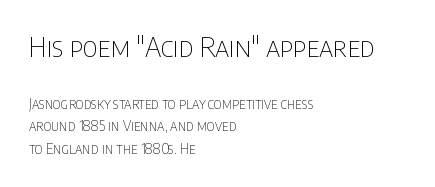
The image shows 27 px text type, upright; set left-aligned, normal line spacing (1.6x), normal letter spacing, not underlined; the first (top) block is 1.93x larger.
